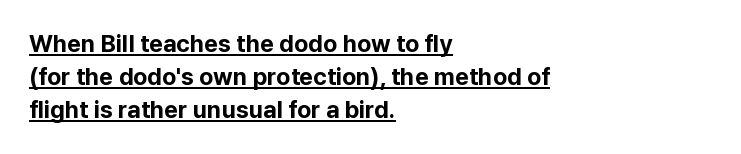
Q: Is the text bold? A: Yes.
Q: Is the text italic (slanted)? A: No, it is upright.
Q: Is the text underlined? A: Yes.
Q: How is the paragraph aligned? A: Left-aligned.
Q: Is the spacing between letters normal or unusually wide? A: Normal.
Q: Is the spacing between lines tight, normal or loose? A: Normal.
